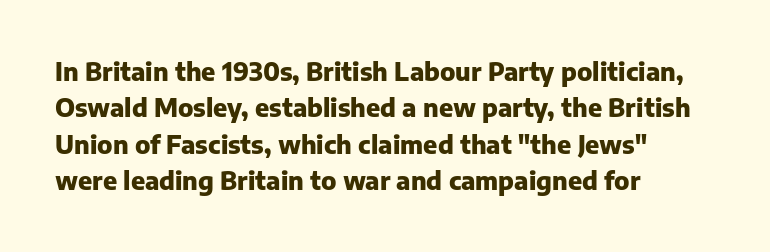
{"italic": "no", "bold": "yes", "underline": "no", "align": "left", "line_spacing": "normal", "line_spacing_ratio": 1.46, "letter_spacing": "normal", "letter_spacing_em": 0.0, "glyph_px": 25}
